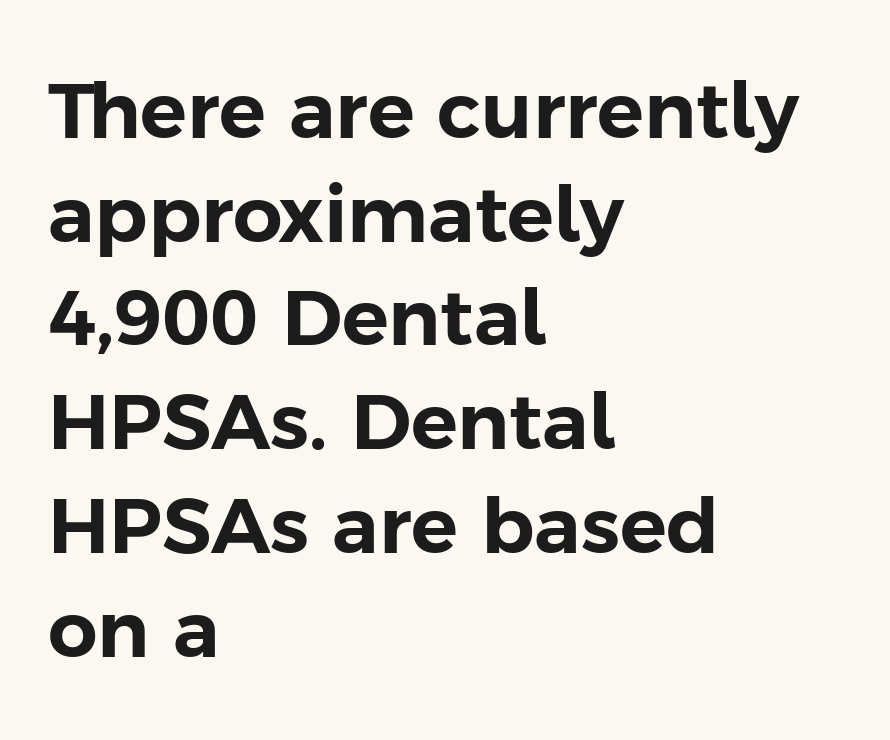
Q: Is the text italic (slanted)? A: No, it is upright.
Q: Is the typeface a serif or a sans-serif typeface? A: Sans-serif.
Q: Is the text underlined? A: No.
Q: How is the paragraph aligned? A: Left-aligned.
Q: Is the spacing between letters normal or unusually wide? A: Normal.
Q: Is the spacing between lines tight, normal or loose? A: Normal.
Q: Width (condensed, normal, or wide)? A: Normal.
Q: Stroke contrast? A: Low.
Q: x-height? A: Medium.
Q: Monospaced? A: No.
